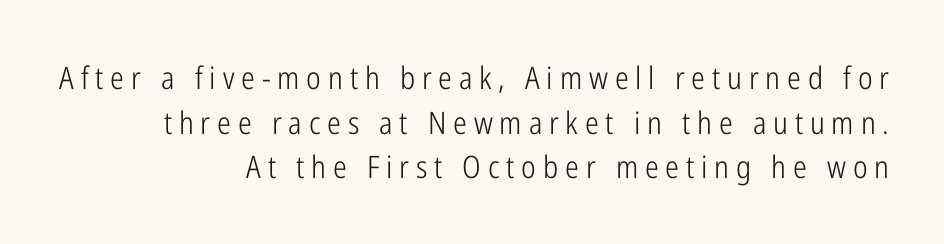
All the whitespace from short lines collects on the left. Varying glyph widths throughout — classic text-font behaviour. This is the regular roman posture of the typeface. The tracking reads as deliberately expanded to a designer's eye. Each new line begins a customary step beneath the previous one. Weight class: somewhere from thin through regular.
